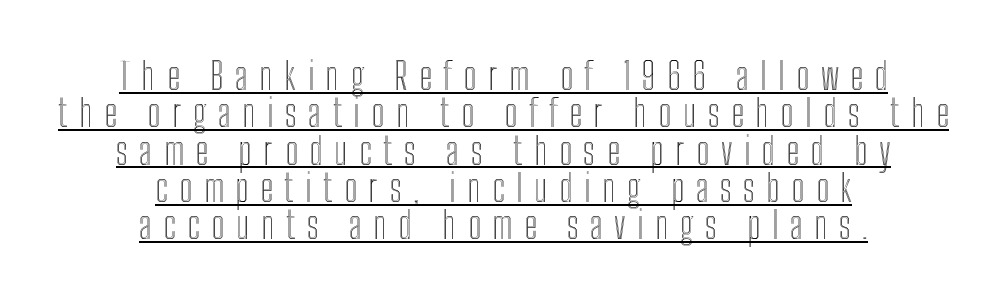
{"italic": "no", "width": "condensed", "x_height": "medium", "monospaced": "no", "underline": "yes", "align": "center", "line_spacing": "tight", "line_spacing_ratio": 1.01, "letter_spacing": "wide", "letter_spacing_em": 0.31, "glyph_px": 37}
